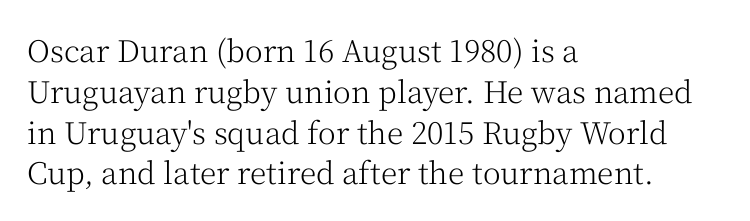
Q: Is the text bold? A: No.
Q: Is the text italic (slanted)? A: No, it is upright.
Q: Is the typeface a serif or a sans-serif typeface? A: Serif.
Q: Is the text underlined? A: No.
Q: How is the paragraph aligned? A: Left-aligned.
Q: Is the spacing between letters normal or unusually wide? A: Normal.
Q: Is the spacing between lines tight, normal or loose? A: Normal.
Q: Width (condensed, normal, or wide)? A: Normal.
Q: Stroke contrast? A: Medium.
Q: x-height? A: Medium.
Q: Monospaced? A: No.
